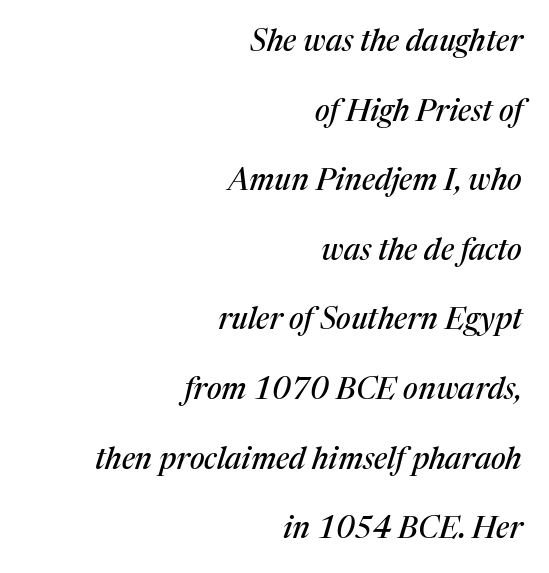
Varying glyph widths throughout — classic text-font behaviour. Rule under the text: the space is simply empty. The passage shown has conventional tracking throughout. In terms of letterform style, serifs are clearly present.
